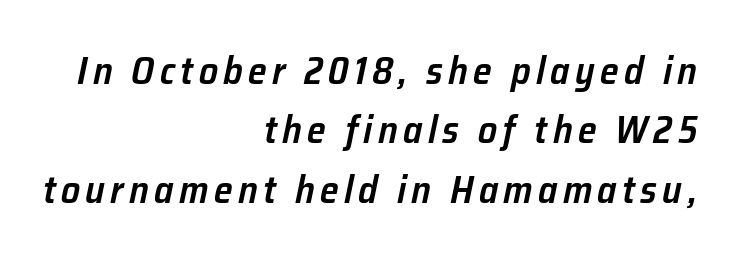
{"italic": "yes", "lean": "right", "slant_degrees": 12, "bold": "semi", "weight": "semibold", "width": "normal", "stroke_contrast": "low", "x_height": "medium", "monospaced": "no", "underline": "no", "align": "right", "line_spacing": "normal", "line_spacing_ratio": 1.56, "glyph_px": 38}
